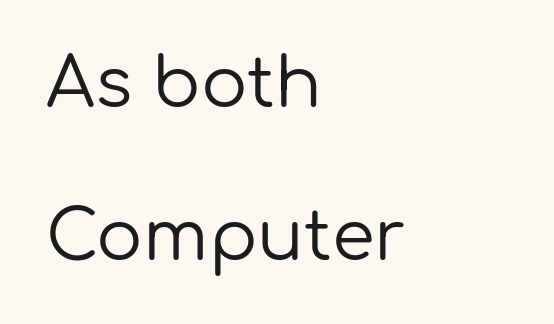
The image shows 69 px regular-weight sans-serif type, upright; set left-aligned, loose line spacing (2.22x), normal letter spacing, not underlined; low stroke contrast and a medium x-height.
